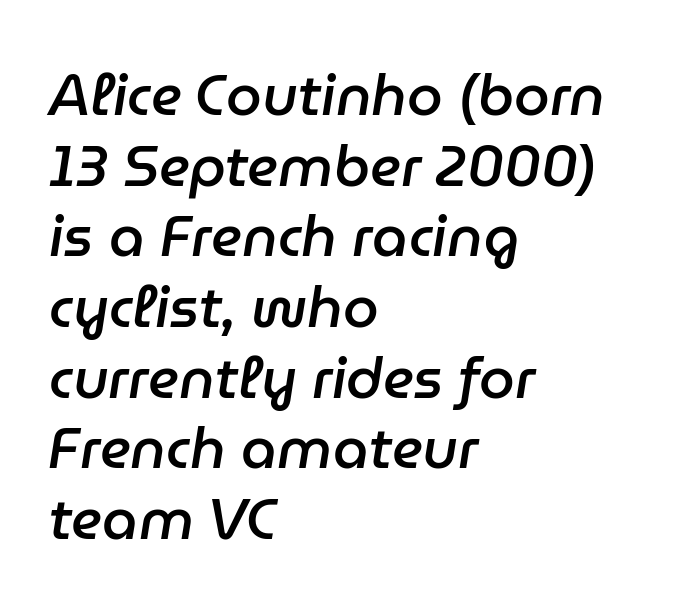
The rendering applies a slant to the glyphs. Typesetter's note: demi weight, one step under bold. The gap between lines stays unmarked. Tracking here is standard; glyphs follow each other at the usual distance.
